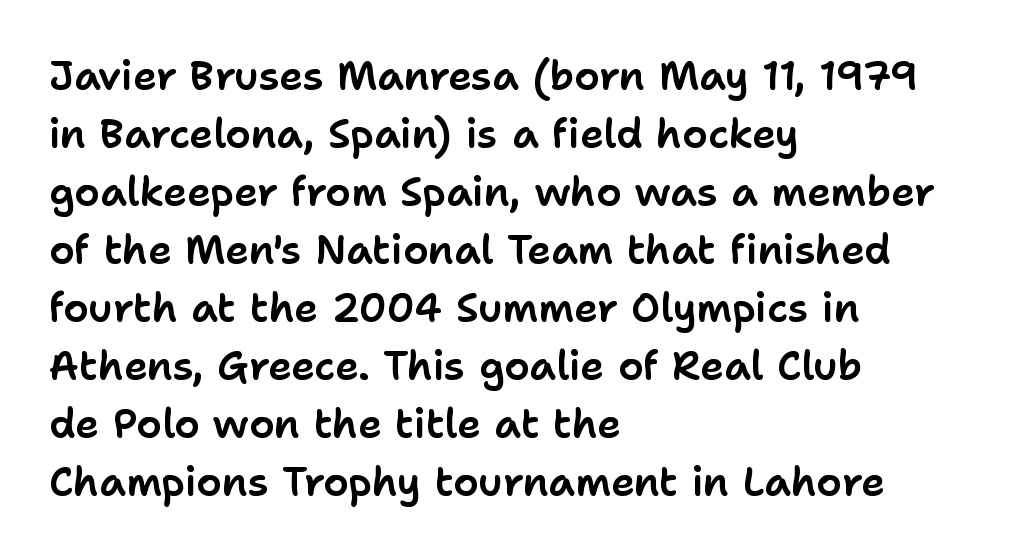
{"serif": "no", "italic": "no", "width": "normal", "stroke_contrast": "low", "x_height": "medium", "monospaced": "no", "underline": "no", "align": "left", "line_spacing": "normal", "line_spacing_ratio": 1.45, "letter_spacing": "normal", "letter_spacing_em": 0.0, "glyph_px": 40}
